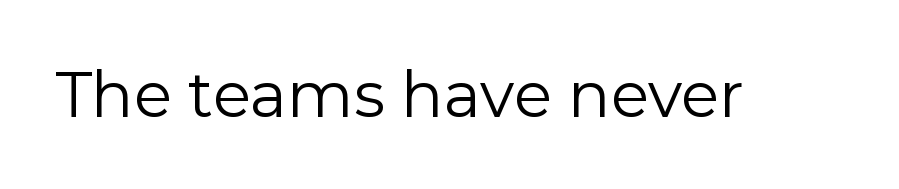
{"serif": "no", "italic": "no", "bold": "no", "weight": "regular", "width": "normal", "stroke_contrast": "low", "x_height": "medium", "monospaced": "no", "underline": "no", "letter_spacing": "normal", "letter_spacing_em": 0.0, "glyph_px": 63}
